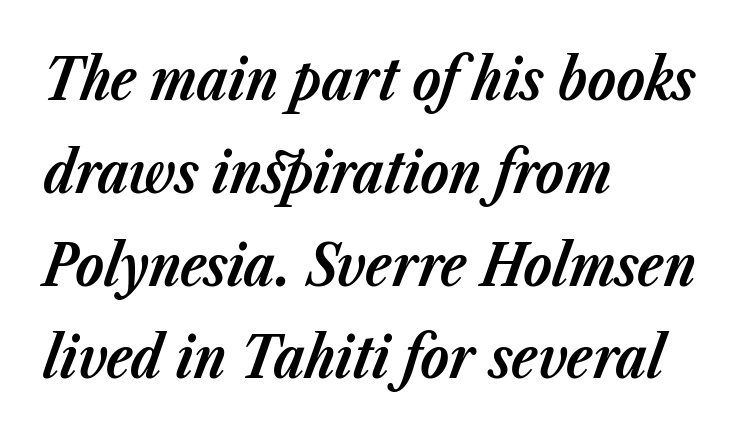
The image shows 58 px bold type, italic (leaning right); set left-aligned, normal line spacing (1.6x), normal letter spacing, not underlined; low stroke contrast and a medium x-height.
